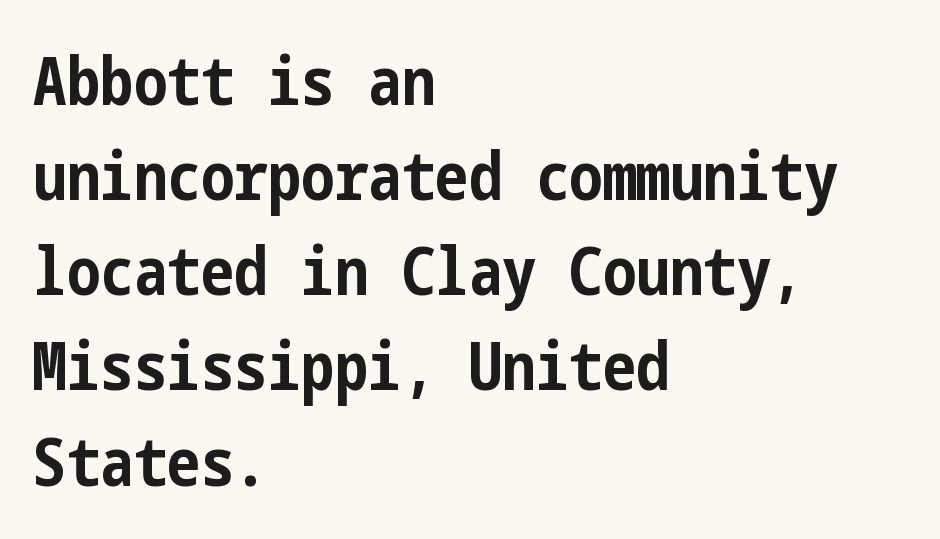
The image shows 67 px bold, condensed sans-serif type, upright; set left-aligned, normal line spacing (1.42x), normal letter spacing, not underlined; low stroke contrast and a medium x-height.
